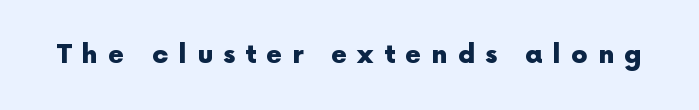
{"italic": "no", "bold": "yes", "underline": "no", "letter_spacing": "wide", "letter_spacing_em": 0.39, "glyph_px": 26}
